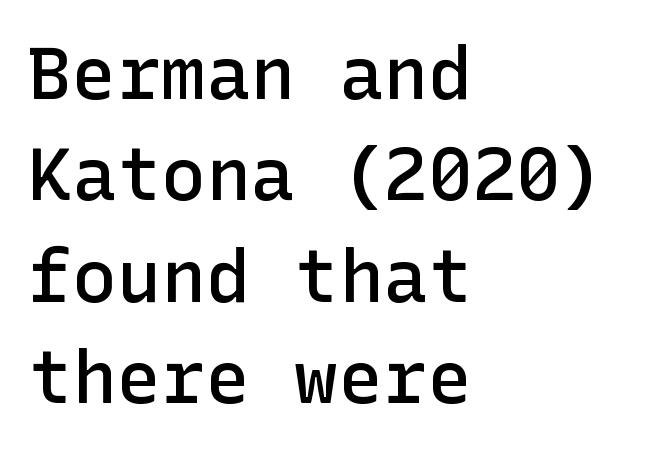
The rendering shows plain stroke endings on the letterforms — a sans-serif design. Each line starts at the same left margin while the right side varies. Students, note that the glyphs here touch the page at normal intervals. Rule under the text: the space is simply empty. Stems and bowls a touch heavier than normal — semibold. These lines were composed using upright roman letters.
